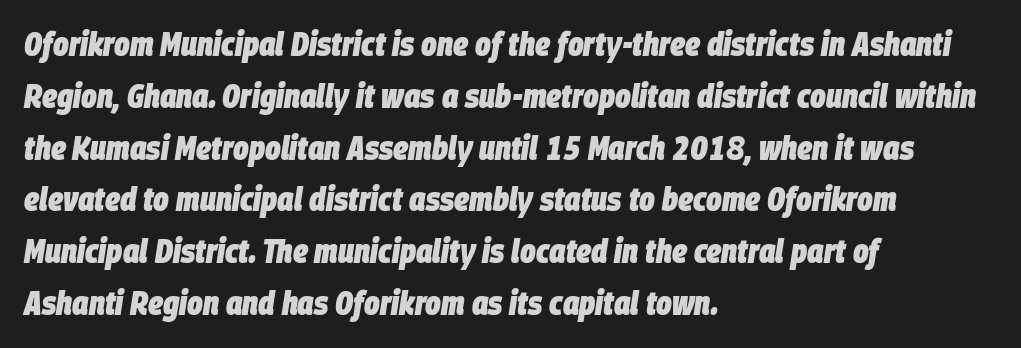
Horizontal bands of white between lines are of average thickness. Italic: yes, the glyphs are oblique. Do the characters align in a grid? No, the font is proportional. The typesetting leans heavy: a genuine bold. The paragraph has a hard left edge and a soft right edge. The zone under the glyphs is completely vacant.
